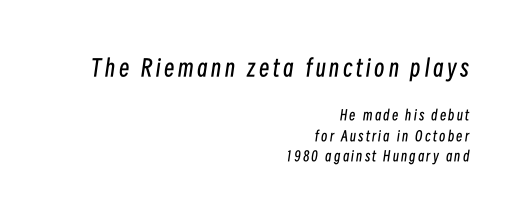
{"italic": "yes", "lean": "right", "slant_degrees": 8, "bold": "no", "underline": "no", "align": "right", "line_spacing": "normal", "line_spacing_ratio": 1.49, "larger_block": "first", "size_ratio": 1.64, "glyph_px": 23}
